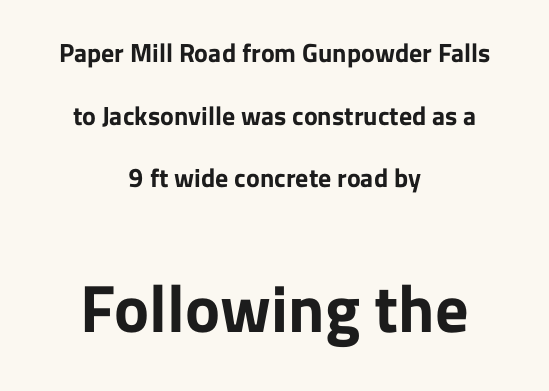
{"serif": "no", "italic": "no", "bold": "yes", "weight": "bold", "width": "normal", "stroke_contrast": "low", "x_height": "medium", "monospaced": "no", "underline": "no", "align": "center", "line_spacing": "loose", "line_spacing_ratio": 2.41, "letter_spacing": "normal", "letter_spacing_em": 0.0, "larger_block": "second", "size_ratio": 2.54, "glyph_px": 66}
